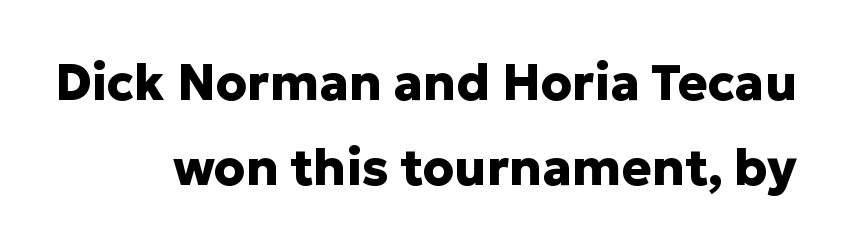
{"serif": "no", "italic": "no", "bold": "yes", "weight": "heavy", "width": "normal", "stroke_contrast": "low", "x_height": "medium", "monospaced": "no", "underline": "no", "line_spacing": "normal", "line_spacing_ratio": 1.7, "letter_spacing": "normal", "letter_spacing_em": 0.0, "glyph_px": 50}
